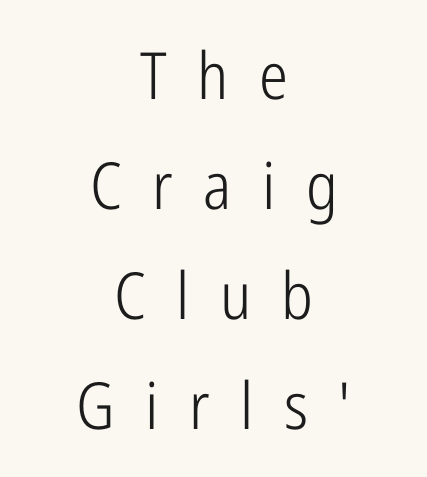
{"serif": "no", "italic": "no", "bold": "no", "weight": "light", "width": "condensed", "stroke_contrast": "low", "x_height": "medium", "monospaced": "no", "underline": "no", "align": "center", "line_spacing": "normal", "line_spacing_ratio": 1.69, "letter_spacing": "wide", "letter_spacing_em": 0.47, "glyph_px": 65}
